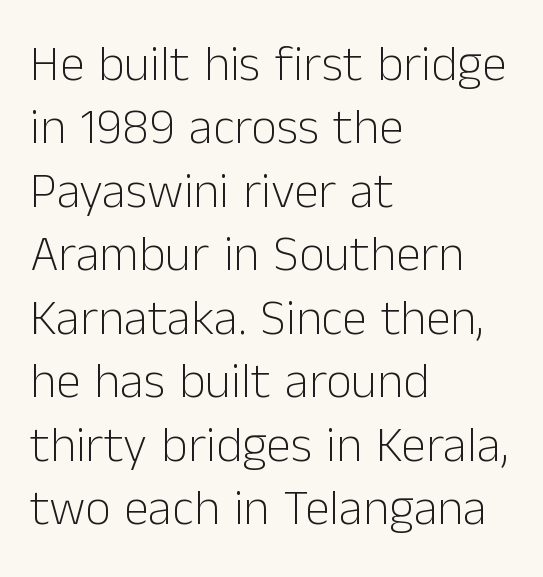
The gap between lines stays unmarked. Italic? Not at all — the glyphs are vertical. The passage is arranged the way most books set body copy — flush left. Interline gaps are of average width in this sample. Heaviness? Minimal to ordinary, like unemphasized prose. The glyphs in this specimen are sans serif.
